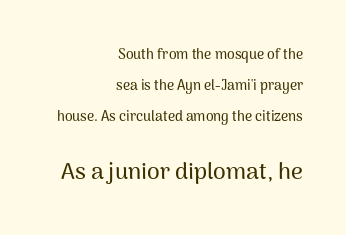
{"italic": "no", "underline": "no", "align": "right", "line_spacing": "loose", "line_spacing_ratio": 2.2, "letter_spacing": "normal", "letter_spacing_em": 0.0, "larger_block": "second", "size_ratio": 1.64, "glyph_px": 23}
